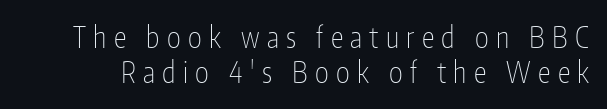
The image shows 29 px thin, condensed sans-serif type, upright; set line spacing 1.22x, unusually wide letter spacing (+0.25 em), not underlined; low stroke contrast and a medium x-height.
